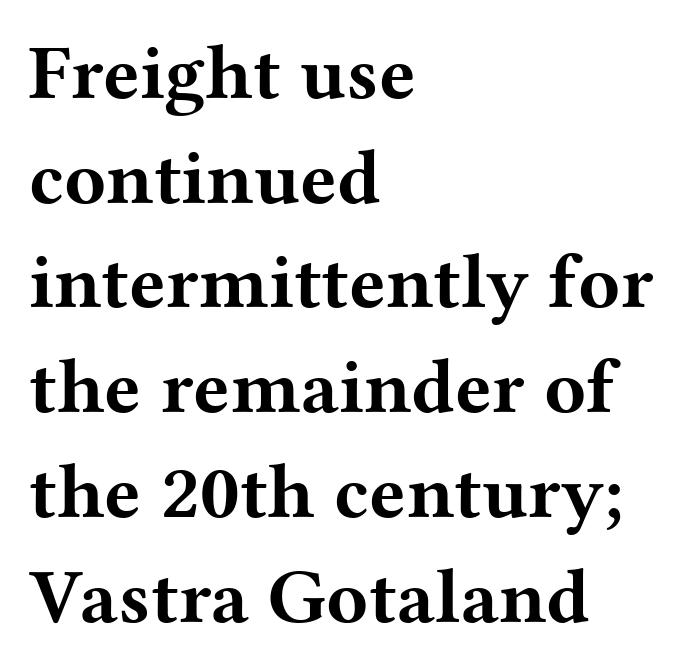
In terms of posture, this sample is upright. This rendering leaves character spacing at its baseline value. These words are printed bold, with thick strokes throughout. The specimen omits any rule beneath the text block's lines. The letters carry serifs — small finishing strokes at the ends of their stems. Where is the straight margin? On the left.
